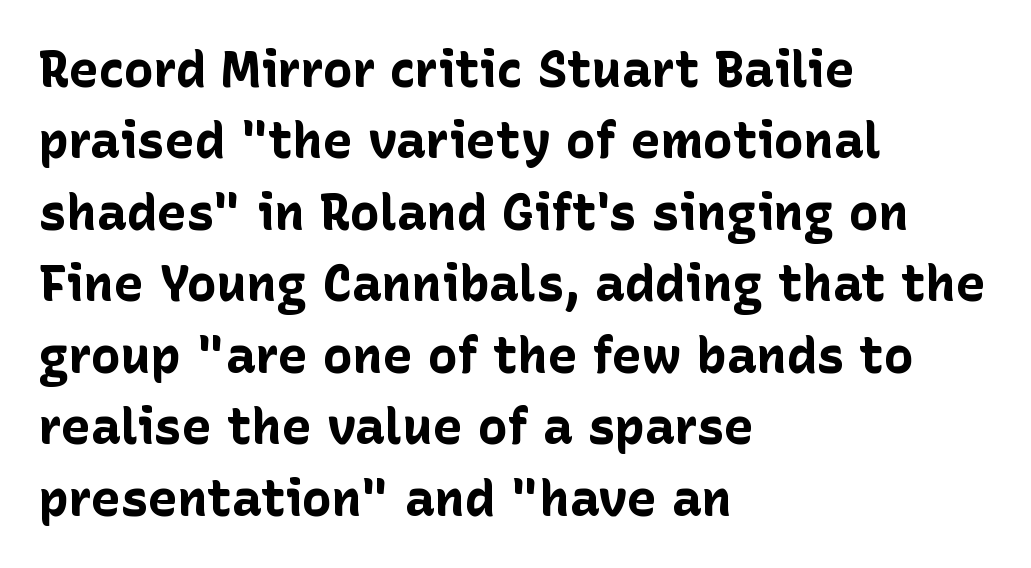
{"serif": "no", "italic": "no", "bold": "yes", "weight": "bold", "width": "normal", "stroke_contrast": "low", "x_height": "medium", "monospaced": "no", "underline": "no", "align": "left", "line_spacing": "normal", "line_spacing_ratio": 1.43, "letter_spacing": "normal", "letter_spacing_em": 0.0, "glyph_px": 50}
